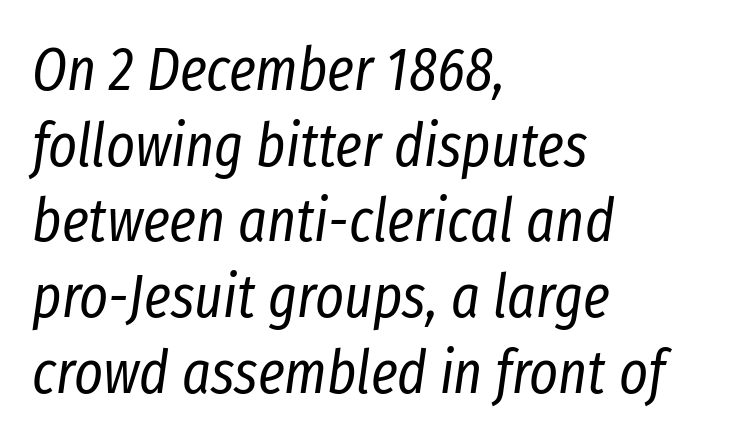
Q: Is the text bold? A: No.
Q: Is the text italic (slanted)? A: Yes, it leans right by about 8 degrees.
Q: Is the text underlined? A: No.
Q: How is the paragraph aligned? A: Left-aligned.
Q: Is the spacing between letters normal or unusually wide? A: Normal.
Q: Width (condensed, normal, or wide)? A: Condensed.
Q: Stroke contrast? A: Low.
Q: x-height? A: Medium.
Q: Monospaced? A: No.
